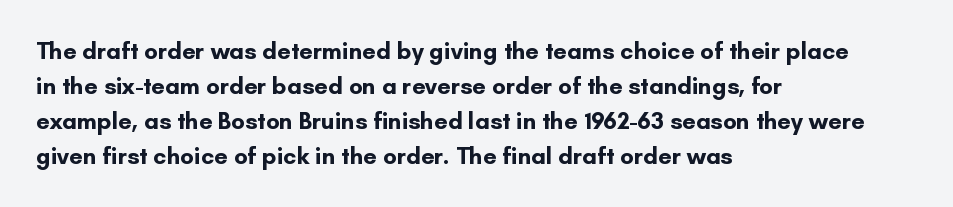
{"italic": "no", "bold": "yes", "underline": "no", "align": "left", "line_spacing": "normal", "line_spacing_ratio": 1.46, "letter_spacing": "normal", "letter_spacing_em": 0.0, "glyph_px": 24}
